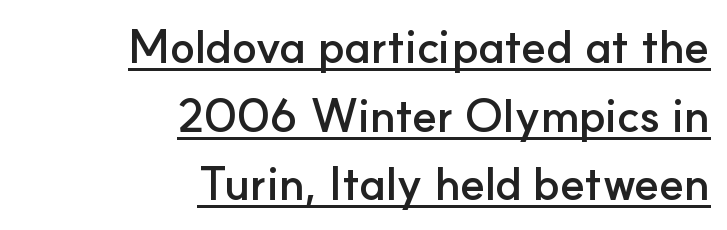
{"serif": "no", "italic": "no", "bold": "yes", "weight": "semibold", "width": "normal", "stroke_contrast": "low", "x_height": "small", "monospaced": "no", "underline": "yes", "align": "right", "line_spacing": "normal", "line_spacing_ratio": 1.49, "letter_spacing": "normal", "letter_spacing_em": 0.0, "glyph_px": 46}
